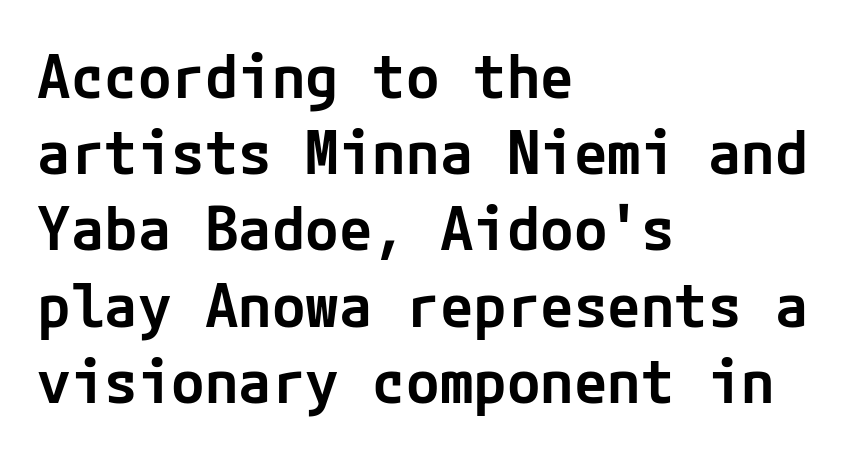
Notice how the passage keeps a crisp vertical edge on the left only. Decoration check: the copy has no underline. This is moderately heavy type, rendered in semibold. The glyphs in this specimen are sans serif. This block has exactly the height ordinary leading produces.
